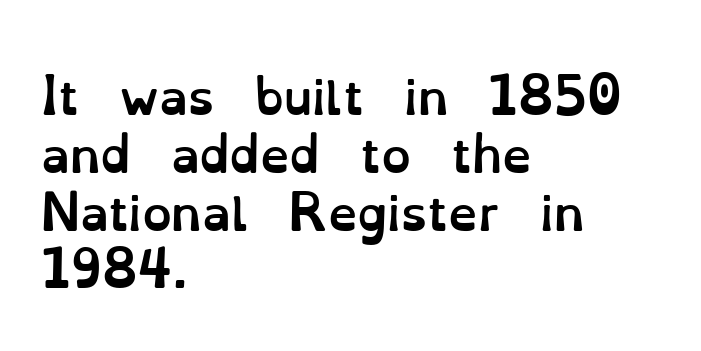
{"italic": "no", "bold": "yes", "weight": "semibold", "width": "normal", "stroke_contrast": "low", "x_height": "small", "monospaced": "no", "underline": "no", "align": "left", "line_spacing_ratio": 1.23, "letter_spacing": "normal", "letter_spacing_em": 0.0, "glyph_px": 47}
